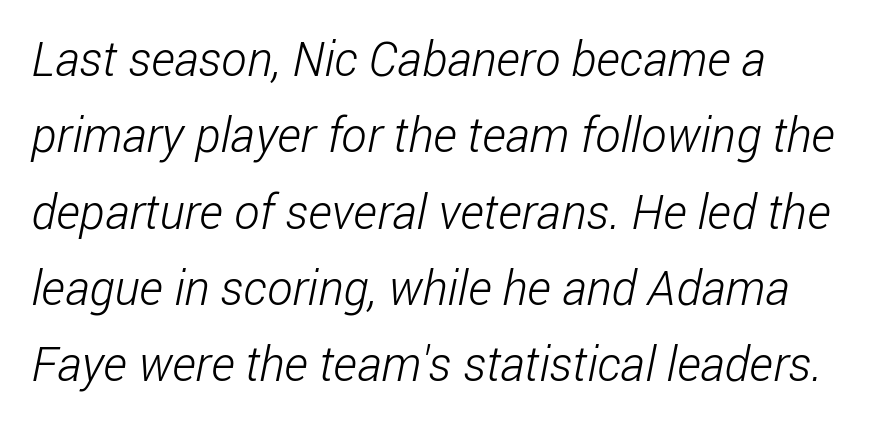
Q: Is the text bold? A: No.
Q: Is the typeface a serif or a sans-serif typeface? A: Sans-serif.
Q: Is the text underlined? A: No.
Q: How is the paragraph aligned? A: Left-aligned.
Q: Is the spacing between letters normal or unusually wide? A: Normal.
Q: Is the spacing between lines tight, normal or loose? A: Normal.
Q: Width (condensed, normal, or wide)? A: Condensed.
Q: Stroke contrast? A: Low.
Q: x-height? A: Medium.
Q: Monospaced? A: No.
